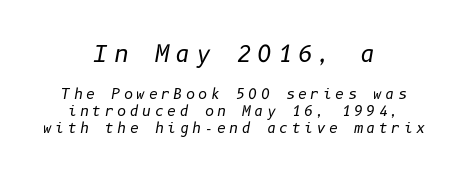
The strip under each line holds only bare page. The emphasis by scale lands on block number one, above. The face looks like a standard text weight, possibly lighter. Italic: yes, the glyphs are oblique. The face used here is rendered with a markedly widened letterfit. Line starts and ends both wander, symmetrically.
